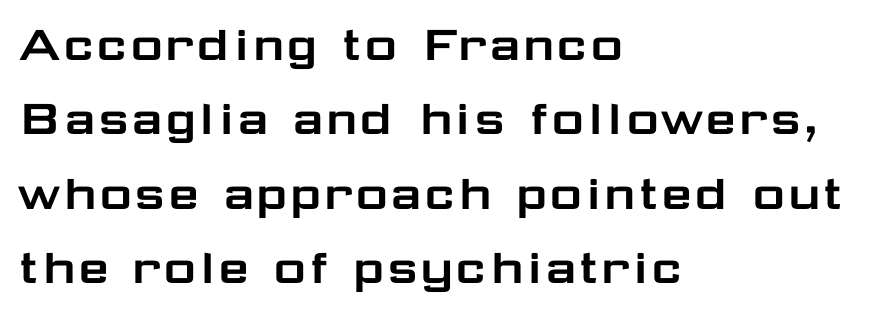
Note the varied advance widths — an 'i' is clearly narrower than an 'm'. Horizontally, the lines are justified to the leading edge only. In terms of leading, this rendering sits right in the middle. Each row of text sits above clean, open space.
